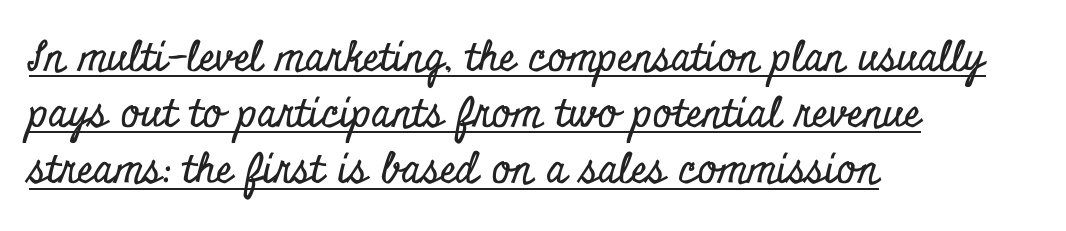
Reading down the column, the eye jumps a familiar distance to each next line. Type style note: has serifs. If you drew a ruler down the left edge, every line would touch it. Standard letterfit; no display-style spreading of the glyphs.
